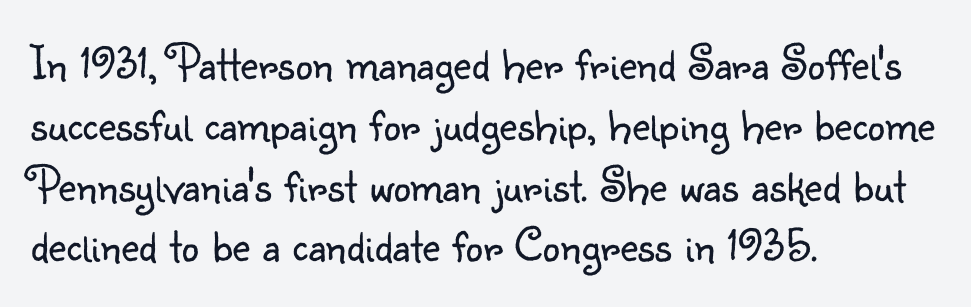
The weight would be labelled regular, book, light, or lighter still. Each letter's strokes conclude bluntly, with no projecting serifs. The rag falls on the right side of this text block. Proportional: the letters do not fall into vertical columns. Nope, not italic — everything's standing straight.
